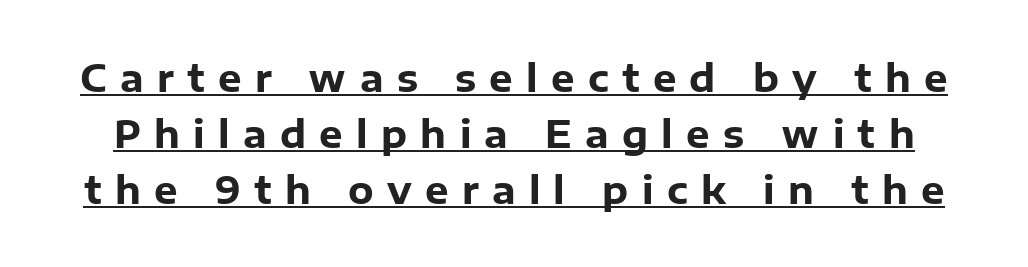
{"serif": "no", "italic": "no", "bold": "yes", "weight": "heavy", "width": "normal", "stroke_contrast": "low", "x_height": "medium", "monospaced": "no", "underline": "yes", "line_spacing": "normal", "line_spacing_ratio": 1.52, "letter_spacing": "wide", "letter_spacing_em": 0.36, "glyph_px": 37}
